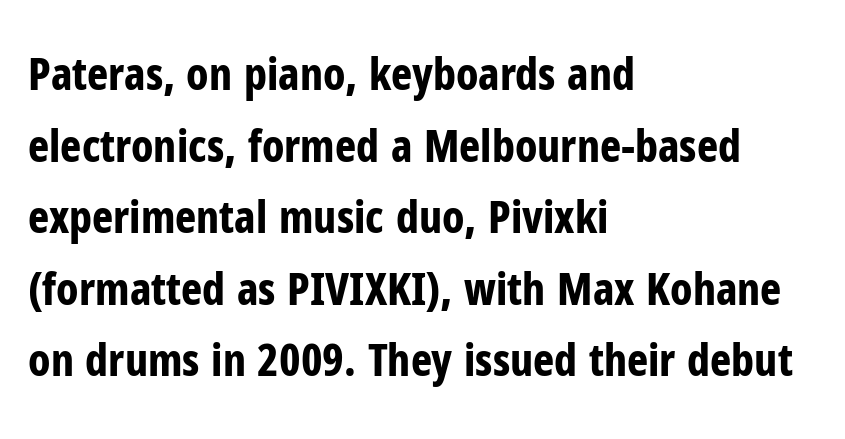
The paragraph has a hard left edge and a soft right edge. Characters follow at the spacing the type designer built in. Rule under the text: the space is simply empty. Is the type bold? Yes — the strokes are clearly thick and heavy. The passage shown is typed in a proportional face where columns would drift. Grotesque or geometric, the face here clearly has no serifs.
